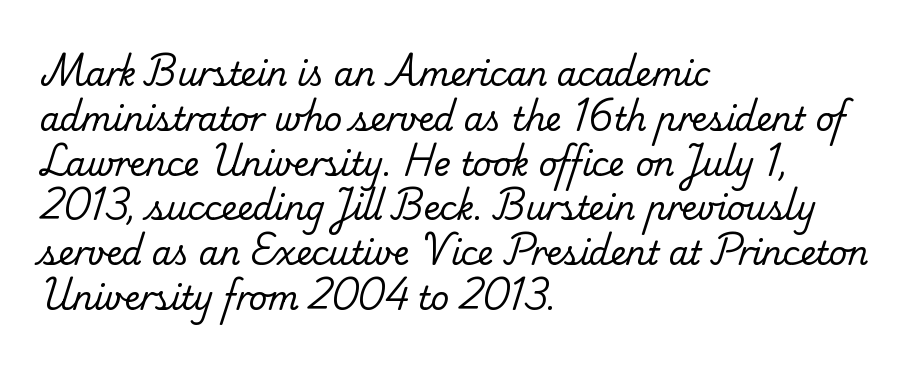
Q: Is the text bold? A: No.
Q: Is the typeface a serif or a sans-serif typeface? A: Serif.
Q: Is the text underlined? A: No.
Q: How is the paragraph aligned? A: Left-aligned.
Q: Is the spacing between letters normal or unusually wide? A: Normal.
Q: Is the spacing between lines tight, normal or loose? A: Normal.
Q: Width (condensed, normal, or wide)? A: Normal.
Q: Stroke contrast? A: Low.
Q: x-height? A: Small.
Q: Monospaced? A: No.
